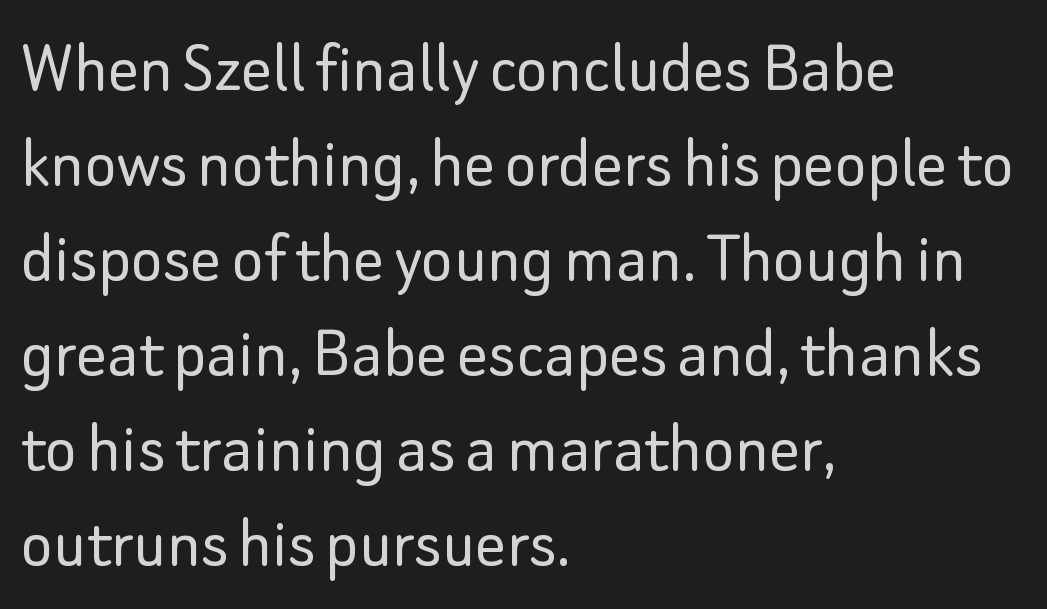
The type is set solid horizontally, with unmodified tracking. A typesetter would mark this as roman, not italic. Has an underline been added? It has not. The letters carry no serifs — their stems end cleanly without finishing strokes.
